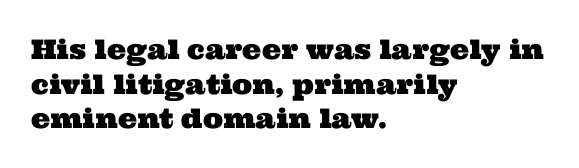
Q: Is the text underlined? A: No.
Q: How is the paragraph aligned? A: Left-aligned.
Q: Is the spacing between letters normal or unusually wide? A: Normal.
Q: Is the spacing between lines tight, normal or loose? A: Normal.
